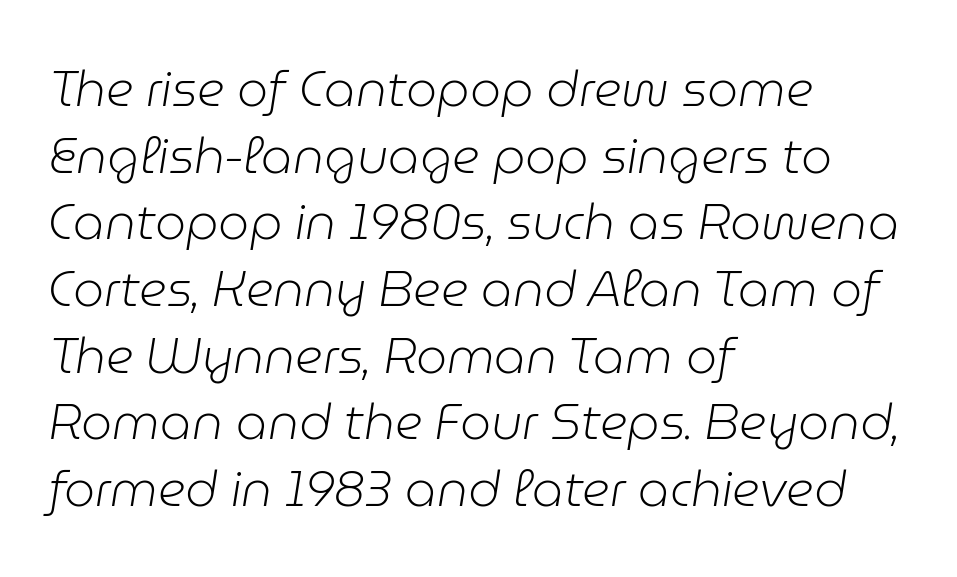
{"italic": "yes", "lean": "right", "slant_degrees": 9, "bold": "no", "weight": "light", "width": "normal", "stroke_contrast": "low", "x_height": "medium", "monospaced": "no", "underline": "no", "align": "left", "line_spacing": "normal", "line_spacing_ratio": 1.36, "letter_spacing": "normal", "letter_spacing_em": 0.0, "glyph_px": 49}
